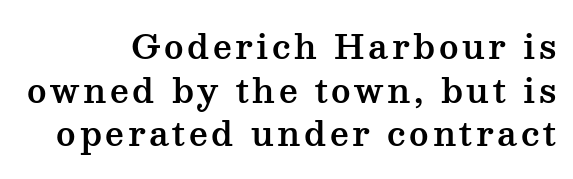
The image shows 33 px wide serif type, upright; set right-aligned, normal line spacing (1.32x), not underlined; medium stroke contrast and a medium x-height.
